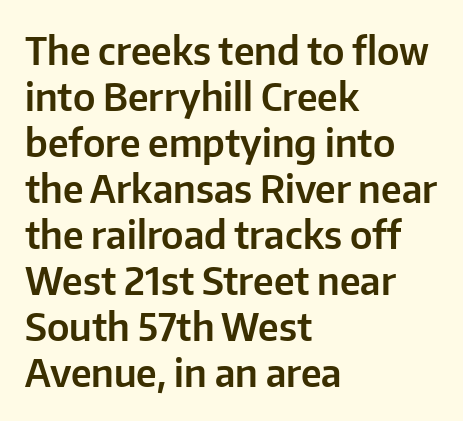
{"serif": "no", "italic": "no", "width": "normal", "stroke_contrast": "low", "x_height": "medium", "monospaced": "no", "underline": "no", "align": "left", "line_spacing_ratio": 1.21, "letter_spacing": "normal", "letter_spacing_em": 0.0, "glyph_px": 38}
